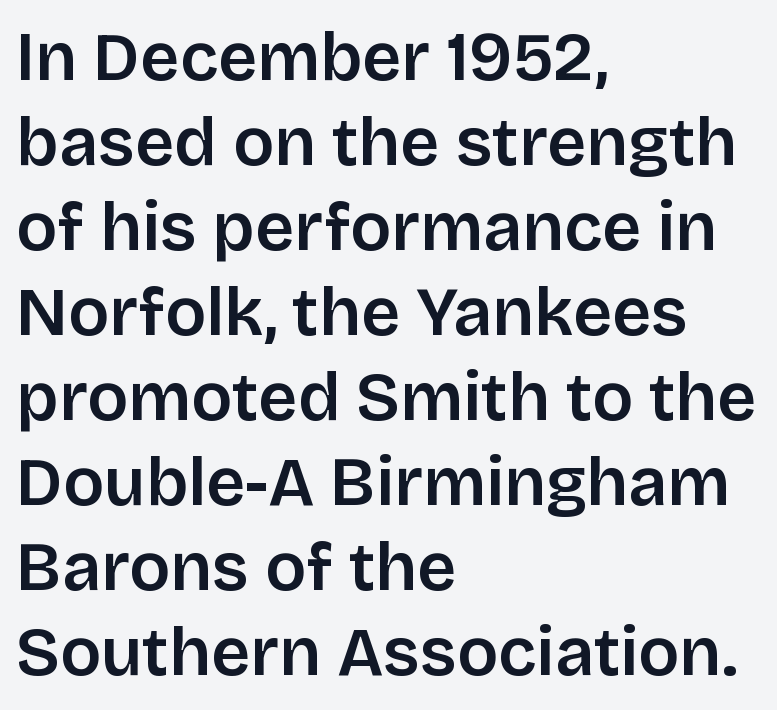
The image shows 68 px semibold sans-serif type, upright; set left-aligned, normal line spacing (1.25x), normal letter spacing, not underlined; low stroke contrast and a large x-height.
